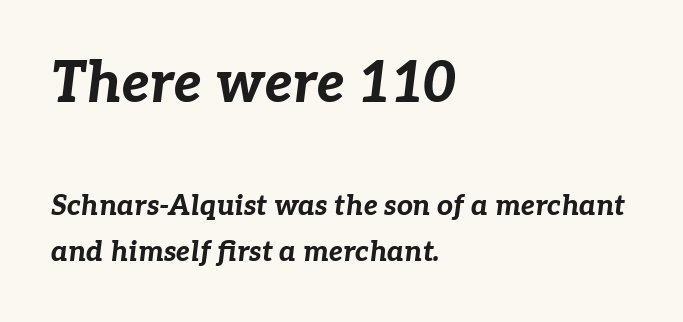
The image shows 56 px bold type, italic (leaning right); set left-aligned, normal line spacing (1.66x), normal letter spacing, not underlined; the first (top) block is 2.0x larger; low stroke contrast and a medium x-height.
